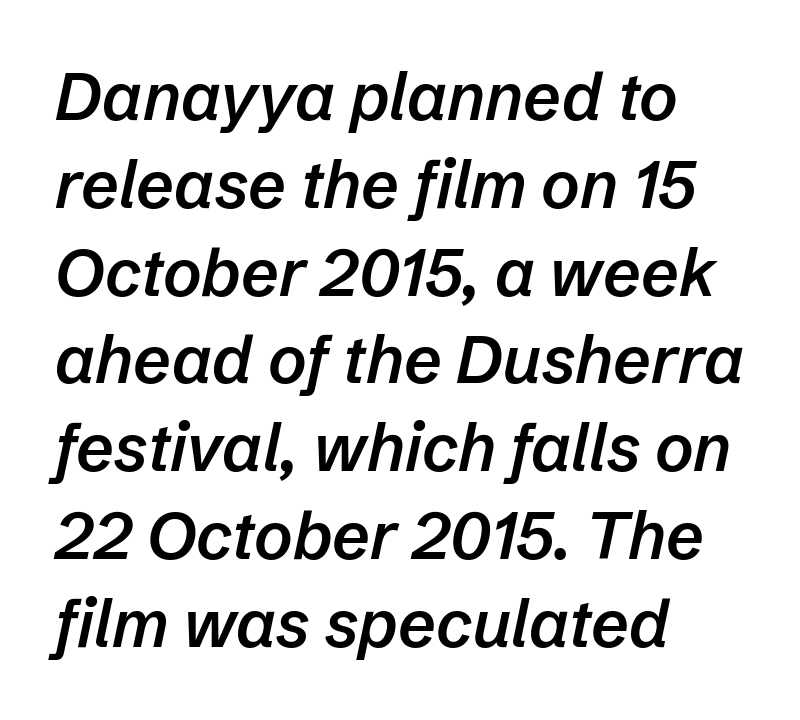
All the whitespace from short lines collects on the right. This rendering leaves character spacing at its baseline value. This sample uses an oblique cut, with every glyph tilted off the vertical. One glance says typical: line gaps are just what's usual. Think of a printed novel: that variable character pitch is what you see here.
